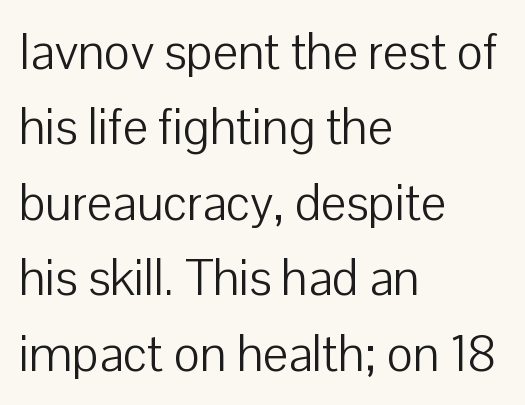
The words here are not underlined. Horizontally, the lines are justified to the leading edge only. Summary of vertical rhythm: regular, with standard interline spacing. These glyphs show unthickened strokes, regular width or finer.
